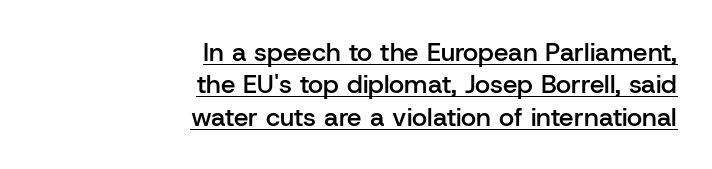
Regular leading. The ragged edge is on the left, which tells us the setting is flush right. The axis of the letterforms is exactly vertical. Compared with typical body copy, the letter spacing here is the same. The rendered words wear a rule along their underside.
